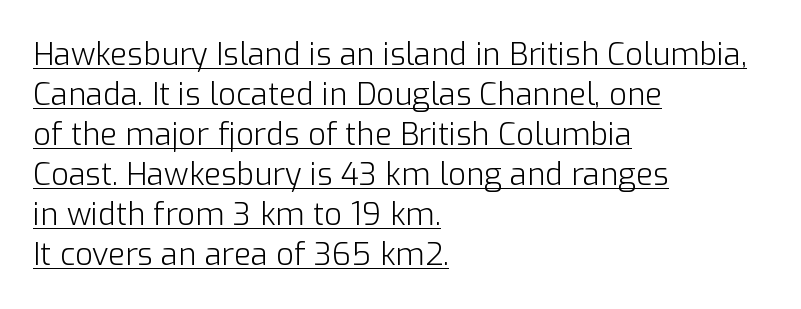
Q: Is the text bold? A: No.
Q: Is the text italic (slanted)? A: No, it is upright.
Q: Is the typeface a serif or a sans-serif typeface? A: Sans-serif.
Q: Is the text underlined? A: Yes.
Q: How is the paragraph aligned? A: Left-aligned.
Q: Is the spacing between letters normal or unusually wide? A: Normal.
Q: Is the spacing between lines tight, normal or loose? A: Normal.
Q: Width (condensed, normal, or wide)? A: Normal.
Q: Stroke contrast? A: Low.
Q: x-height? A: Medium.
Q: Monospaced? A: No.
